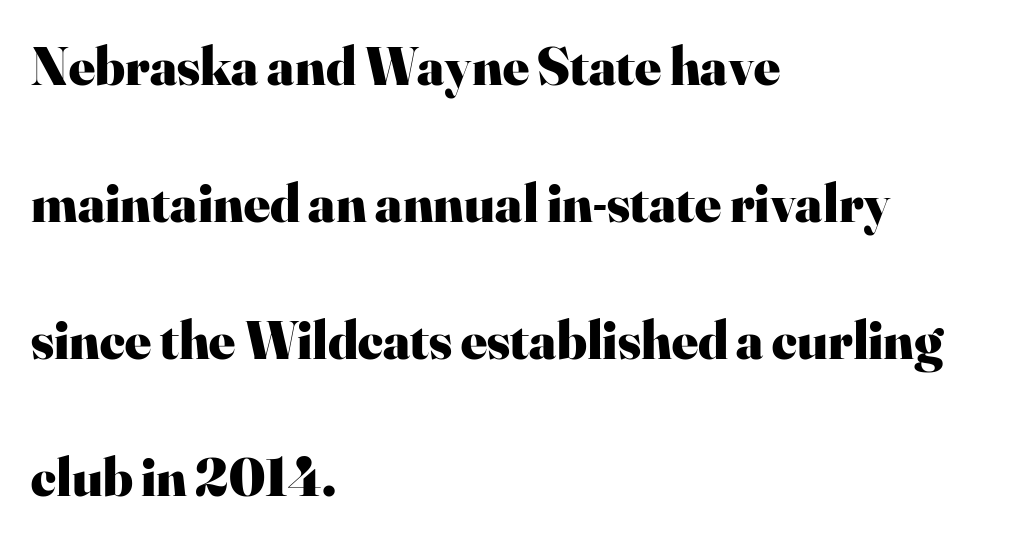
{"serif": "yes", "italic": "no", "bold": "yes", "weight": "heavy", "width": "normal", "stroke_contrast": "high", "x_height": "small", "monospaced": "no", "underline": "no", "align": "left", "line_spacing": "loose", "line_spacing_ratio": 2.49, "letter_spacing": "normal", "letter_spacing_em": 0.0, "glyph_px": 55}
